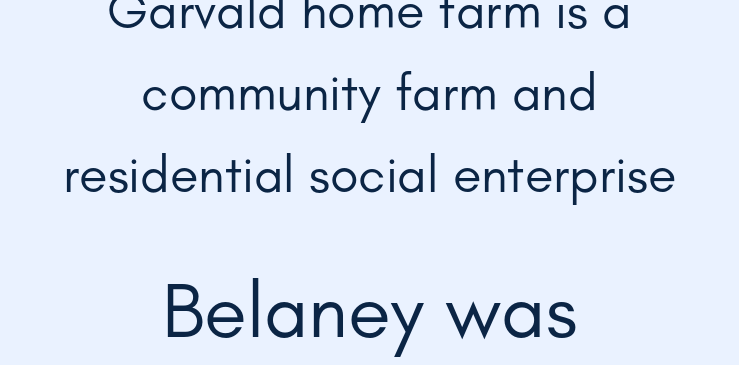
{"serif": "no", "italic": "no", "bold": "no", "weight": "regular", "width": "normal", "stroke_contrast": "low", "x_height": "small", "monospaced": "no", "underline": "no", "align": "center", "line_spacing": "normal", "line_spacing_ratio": 1.58, "letter_spacing": "normal", "letter_spacing_em": 0.0, "larger_block": "second", "size_ratio": 1.5, "glyph_px": 78}
